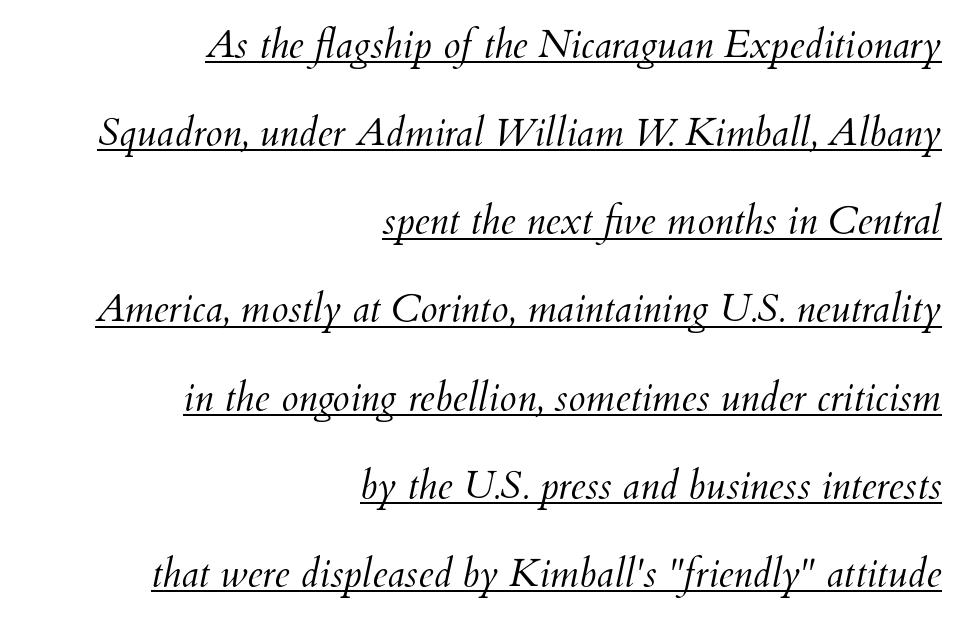
The image shows 39 px light type, italic (leaning right); set right-aligned, loose line spacing (2.26x), normal letter spacing, underlined; medium stroke contrast and a small x-height.
